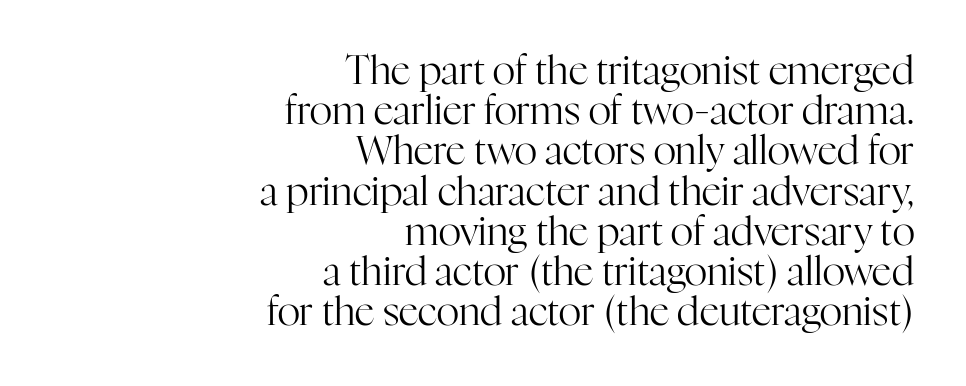
The image shows 39 px regular-weight serif type, upright; set right-aligned, tight line spacing (1.03x), normal letter spacing, not underlined; high stroke contrast and a medium x-height.
